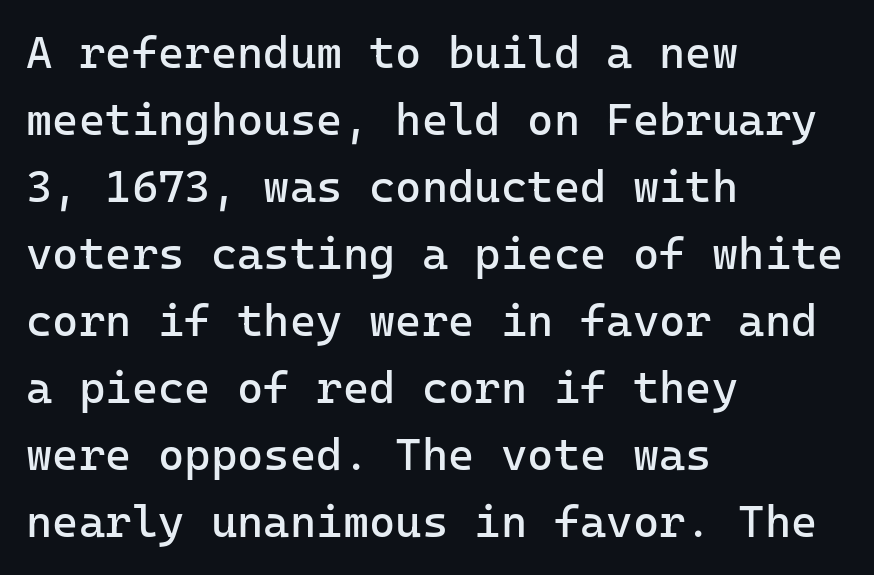
The image shows 45 px regular-weight sans-serif type, upright; set left-aligned, normal line spacing (1.49x), normal letter spacing, not underlined; low stroke contrast and a medium x-height.
